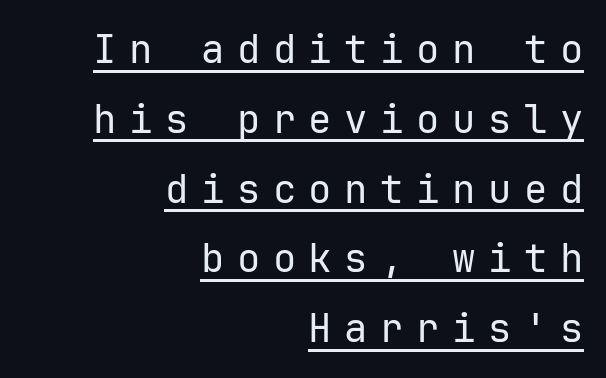
{"serif": "no", "italic": "no", "bold": "no", "weight": "regular", "width": "normal", "stroke_contrast": "low", "x_height": "medium", "monospaced": "yes", "underline": "yes", "align": "right", "line_spacing_ratio": 1.79, "letter_spacing": "wide", "letter_spacing_em": 0.32, "glyph_px": 39}
